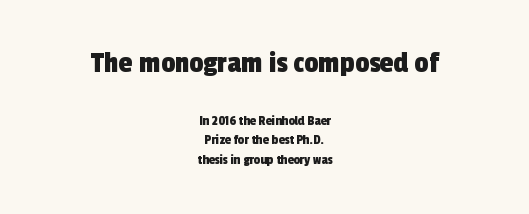
{"serif": "no", "width": "condensed", "x_height": "medium", "monospaced": "no", "underline": "no", "align": "center", "line_spacing": "normal", "line_spacing_ratio": 1.37, "letter_spacing": "normal", "letter_spacing_em": 0.0, "larger_block": "first", "size_ratio": 2.21, "glyph_px": 31}
